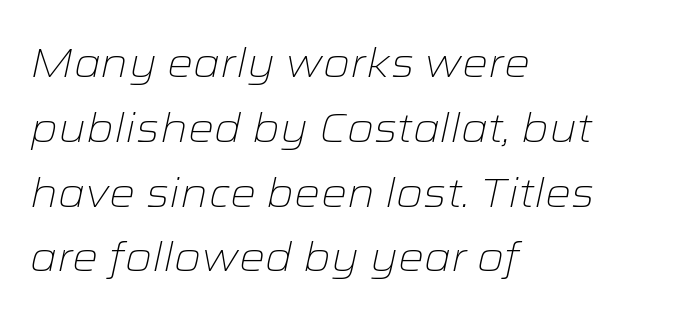
The lines are quadded left. Interline gaps are of average width in this sample. You could not count columns in this text — the font is proportionally spaced. Designer's note — italics engaged. Default kerning and tracking; the words read as compact shapes. These glyphs show unthickened strokes, regular width or finer.
